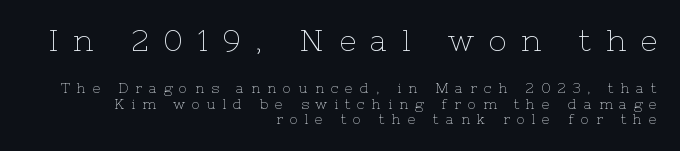
The image shows 30 px thin serif type, upright; set right-aligned, tight line spacing (1.11x), unusually wide letter spacing (+0.49 em), not underlined; the first (top) block is 2.14x larger; low stroke contrast and a medium x-height.
